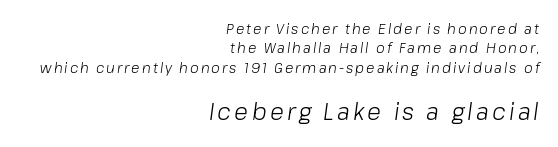
{"italic": "yes", "lean": "right", "slant_degrees": 8, "bold": "no", "underline": "no", "align": "right", "line_spacing": "normal", "line_spacing_ratio": 1.38, "larger_block": "second", "size_ratio": 1.64, "glyph_px": 23}
